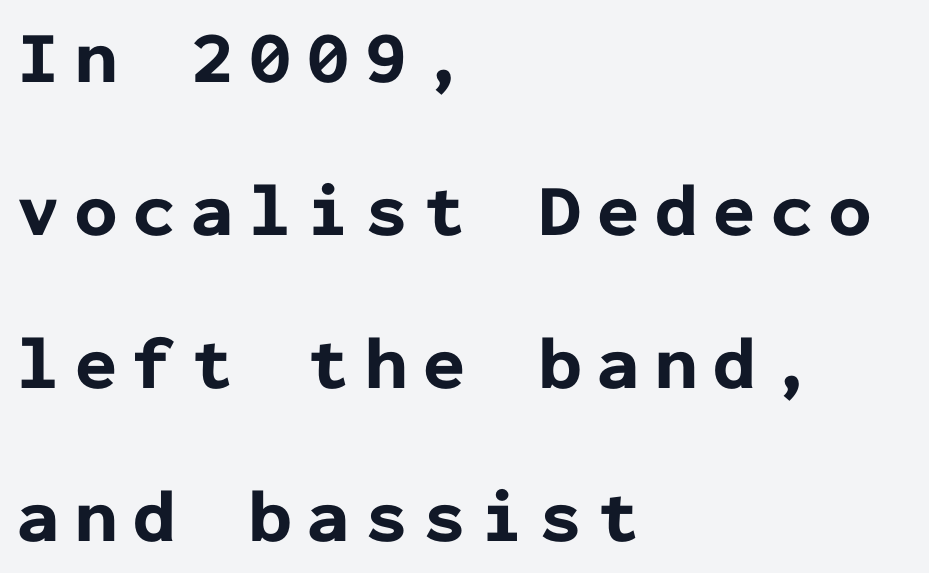
{"serif": "no", "italic": "no", "bold": "yes", "weight": "bold", "width": "normal", "stroke_contrast": "low", "x_height": "medium", "monospaced": "yes", "underline": "no", "align": "left", "line_spacing": "loose", "line_spacing_ratio": 2.04, "letter_spacing": "wide", "letter_spacing_em": 0.21, "glyph_px": 75}
